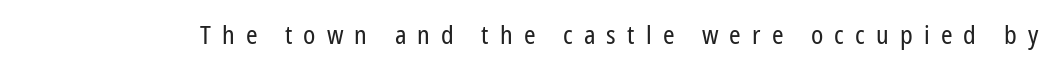
The letters stand upright; this is a roman face. Descenders are the only things crossing below the line. The face used here is rendered with a markedly widened letterfit. The face looks like a standard text weight, possibly lighter.
